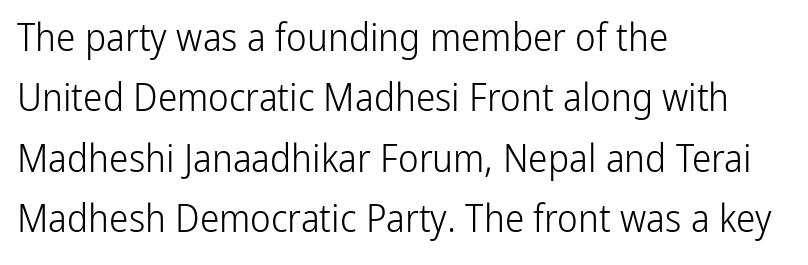
The image shows 39 px light, condensed sans-serif type, upright; set left-aligned, normal line spacing (1.55x), normal letter spacing, not underlined; low stroke contrast and a medium x-height.
